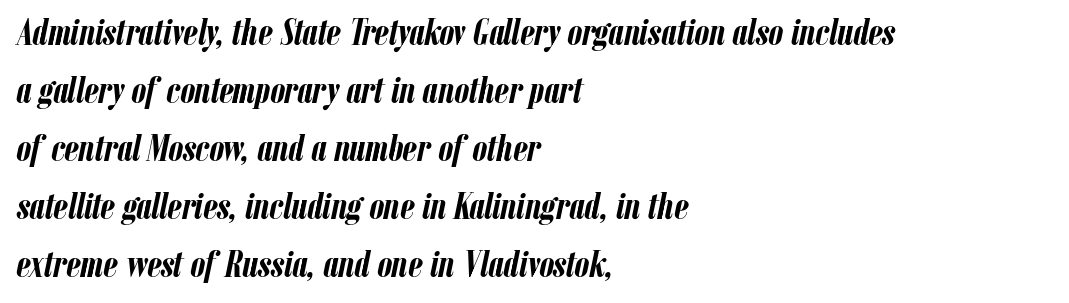
Q: Is the text bold? A: Yes.
Q: Is the text italic (slanted)? A: Yes, it leans right by about 12 degrees.
Q: Is the text underlined? A: No.
Q: How is the paragraph aligned? A: Left-aligned.
Q: Is the spacing between letters normal or unusually wide? A: Normal.
Q: Is the spacing between lines tight, normal or loose? A: Normal.
Q: Width (condensed, normal, or wide)? A: Condensed.
Q: Stroke contrast? A: Low.
Q: x-height? A: Medium.
Q: Monospaced? A: No.
